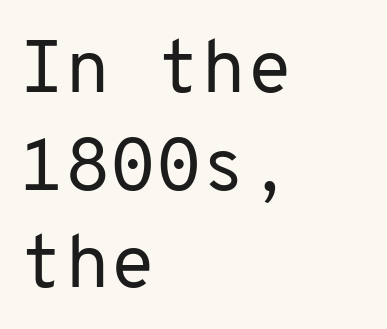
{"serif": "no", "italic": "no", "bold": "no", "weight": "regular", "width": "normal", "stroke_contrast": "low", "x_height": "medium", "monospaced": "yes", "underline": "no", "align": "left", "line_spacing": "normal", "line_spacing_ratio": 1.32, "letter_spacing": "normal", "letter_spacing_em": 0.0, "glyph_px": 74}
